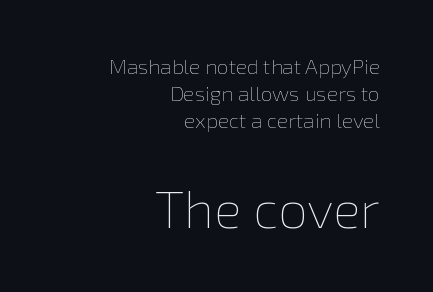
Q: Is the text bold? A: No.
Q: Is the text italic (slanted)? A: No, it is upright.
Q: Is the text underlined? A: No.
Q: How is the paragraph aligned? A: Right-aligned.
Q: Is the spacing between letters normal or unusually wide? A: Normal.
Q: Is the spacing between lines tight, normal or loose? A: Normal.
Q: Which block of text is set in a larger size, the first (top) or the second (bottom)? A: The second (bottom) one.
Q: Width (condensed, normal, or wide)? A: Normal.
Q: x-height? A: Medium.
Q: Monospaced? A: No.
